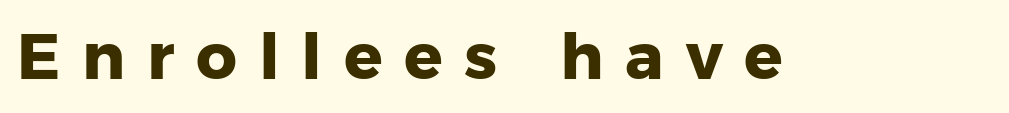
{"serif": "no", "italic": "no", "bold": "yes", "weight": "heavy", "width": "normal", "stroke_contrast": "low", "x_height": "medium", "monospaced": "no", "underline": "no", "letter_spacing": "wide", "letter_spacing_em": 0.34, "glyph_px": 64}
